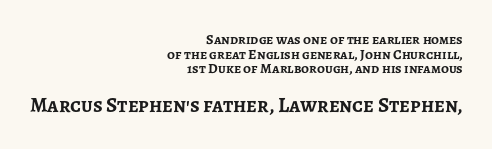
The space beneath each line is pristine and unruled. The glyphs have the mass of a bold cut. Caption: standard tracking, unaltered. Leading is clearly below the norm, producing a dense column.
